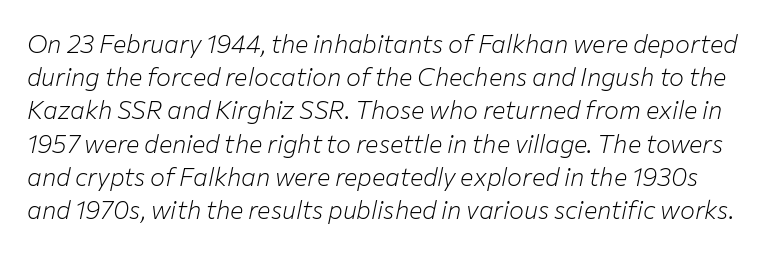
Beneath every word, the page is bare. If you drew a line through each stem, it would be angled. Is the letter spacing exaggerated? No — it looks like the ordinary default. Vertical spacing — default. No heavy texture on the line: the type isn't bold.
